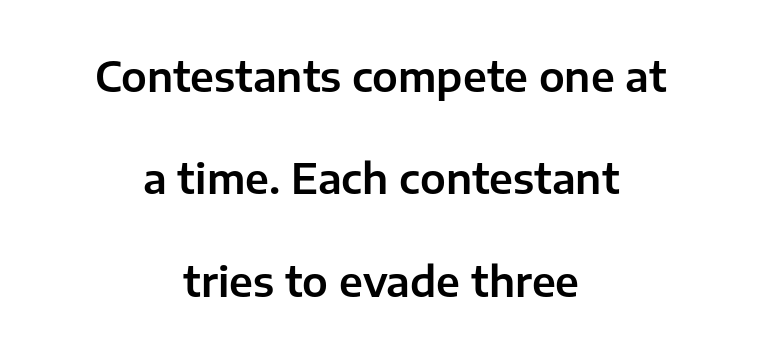
Short and long lines alike share a common midpoint. What's the leading like? Stretched, with rows far apart. The line texture is even and compact thanks to regular tracking. A roman cut, with each character standing at attention.
